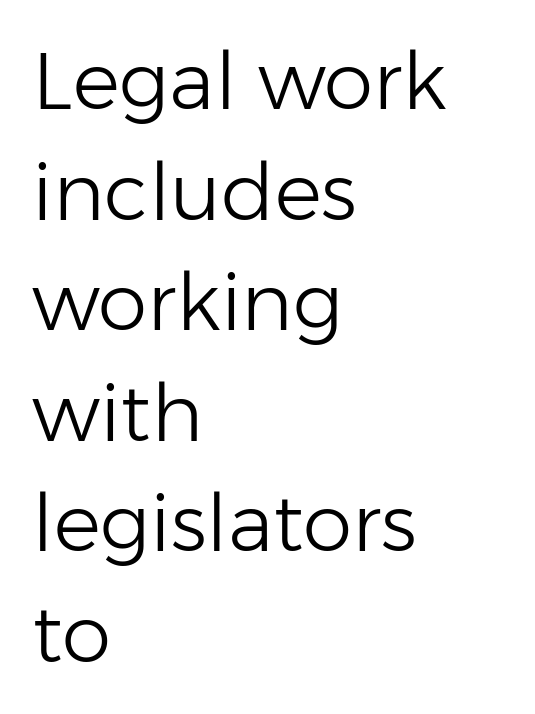
The glyphs in this specimen are sans serif. These glyphs show unthickened strokes, regular width or finer. Underlining? Definitely not there. Interline gaps are of average width in this sample.
